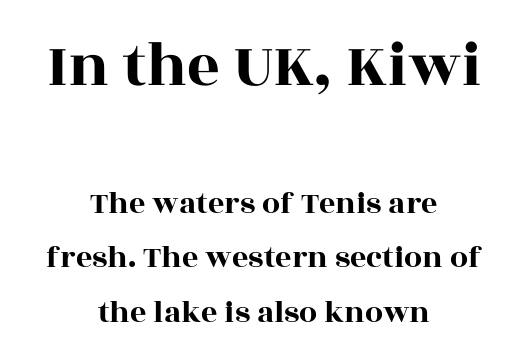
The more generous point size was reserved for the upper chunk. Students, observe: this is what conventionally led text looks like. The foot of each line stays bare and open. Notice how the passage keeps no hard edge, just a central spine. Nothing unusual about the tracking: characters are spaced as the font intends.
